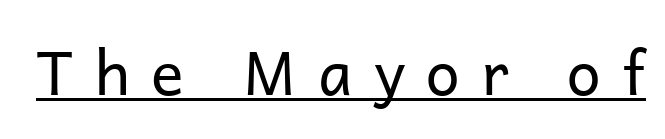
Q: Is the text bold? A: No.
Q: Is the text italic (slanted)? A: No, it is upright.
Q: Is the typeface a serif or a sans-serif typeface? A: Sans-serif.
Q: Is the text underlined? A: Yes.
Q: Is the spacing between letters normal or unusually wide? A: Unusually wide.
Q: Width (condensed, normal, or wide)? A: Normal.
Q: Stroke contrast? A: Low.
Q: x-height? A: Medium.
Q: Monospaced? A: No.
